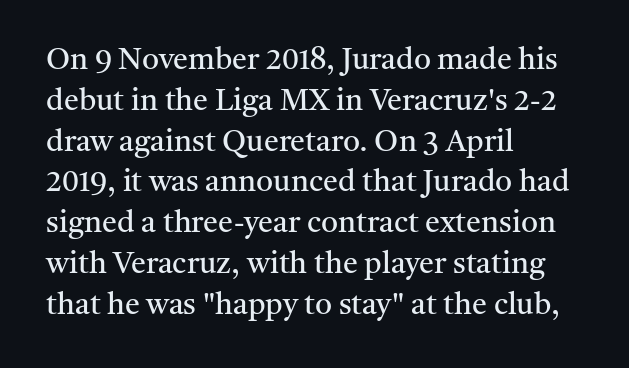
The image shows 30 px regular-weight serif type, upright; set left-aligned, normal line spacing (1.36x), normal letter spacing, not underlined; medium stroke contrast and a medium x-height.
